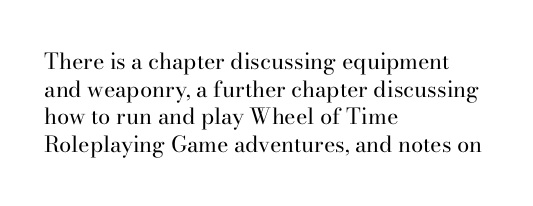
{"italic": "no", "bold": "no", "underline": "no", "align": "left", "line_spacing": "normal", "line_spacing_ratio": 1.26, "letter_spacing": "normal", "letter_spacing_em": 0.0, "glyph_px": 22}
